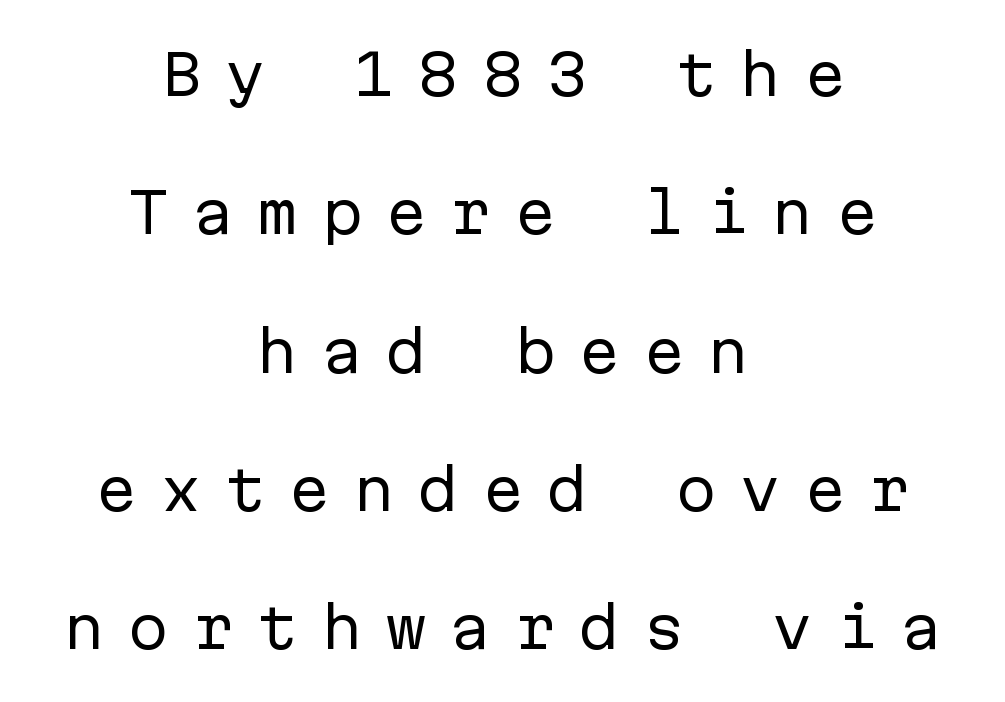
The image shows 56 px regular-weight sans-serif type, upright, monospaced; set centered, loose line spacing (2.47x), unusually wide letter spacing (+0.4 em), not underlined; low stroke contrast and a medium x-height.
